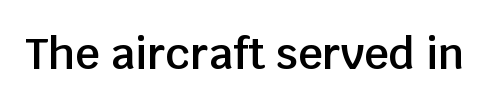
The image shows 43 px semibold sans-serif type, upright; set normal letter spacing, not underlined; low stroke contrast and a large x-height.
